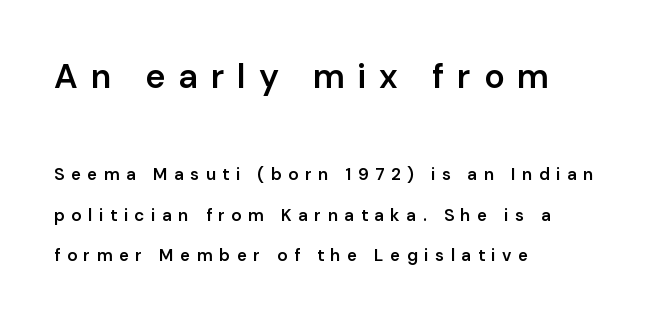
The image shows 34 px semibold sans-serif type, upright; set left-aligned, loose line spacing (2.4x), unusually wide letter spacing (+0.38 em), not underlined; the first (top) block is 2.0x larger; low stroke contrast and a medium x-height.
